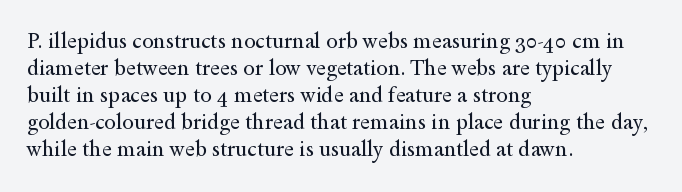
These lines keep a tight, regular rhythm from letter to letter. The rows are spaced the way most documents space them. Nothing heavy about these letters — not bold at all. A roman cut, with each character standing at attention. Check under the words: just untouched page. All the whitespace from short lines collects on the right.
